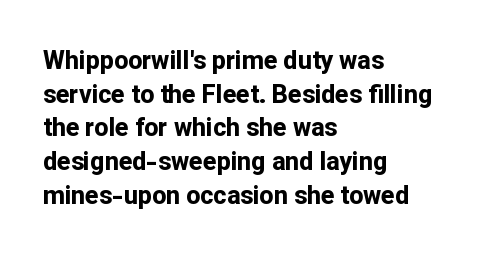
The image shows 25 px bold type, upright; set left-aligned, normal line spacing (1.35x), normal letter spacing, not underlined.
